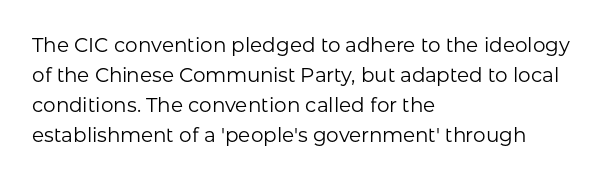
The face looks like a standard text weight, possibly lighter. A normal amount of white space separates one row of letters from the next. Line beginnings align vertically; line endings do not. The horizontal fit of the characters is conventional and even. The passage shown is not underscored anywhere.
